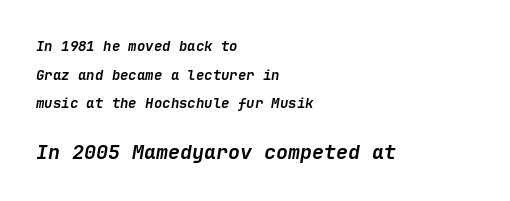
{"italic": "yes", "lean": "right", "slant_degrees": 9, "bold": "yes", "underline": "no", "align": "left", "line_spacing": "loose", "line_spacing_ratio": 2.04, "letter_spacing": "normal", "letter_spacing_em": 0.0, "larger_block": "second", "size_ratio": 1.43, "glyph_px": 20}
